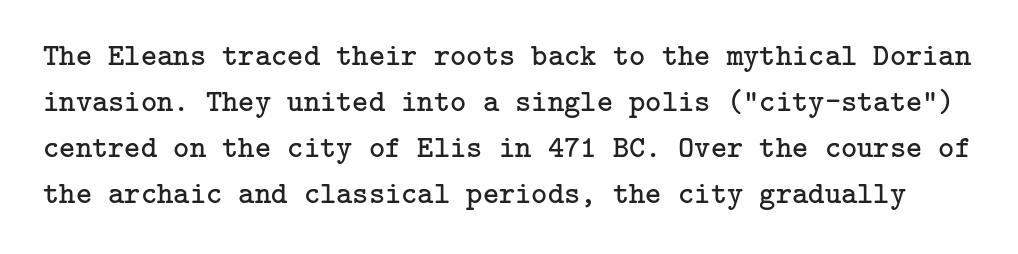
{"serif": "yes", "italic": "no", "bold": "no", "weight": "regular", "width": "normal", "stroke_contrast": "low", "x_height": "medium", "underline": "no", "line_spacing": "normal", "line_spacing_ratio": 1.48, "letter_spacing": "normal", "letter_spacing_em": 0.0, "glyph_px": 31}
